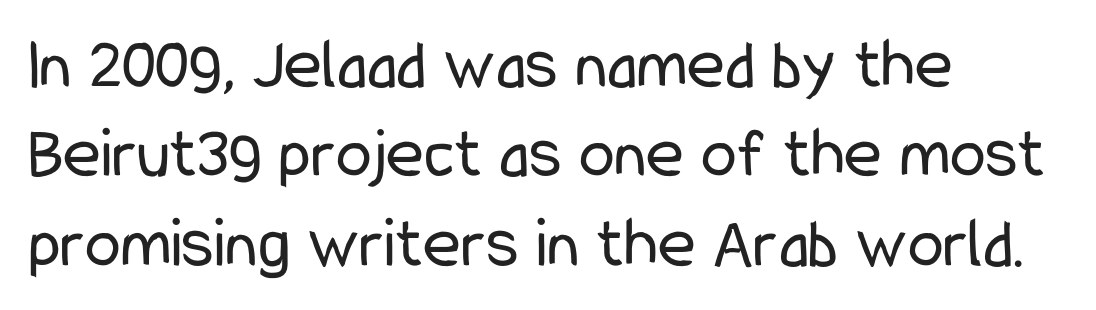
Is this a sans? Yes — the strokes have no serifs. Does the copy run flush right? No — it runs flush left. Stroke mass is kept to a normal reading level or below. Lines of text with bare space underneath. A typesetter would call this proportional, since set widths differ per character.
